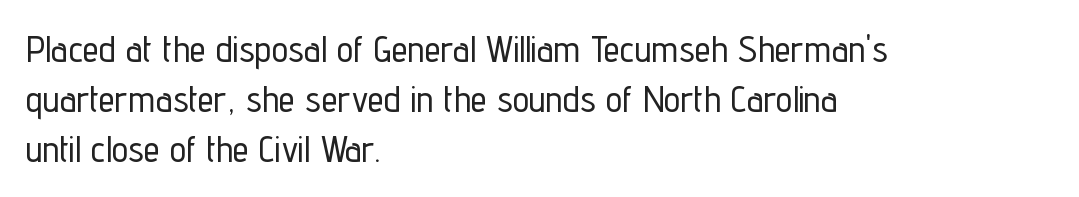
{"serif": "no", "italic": "no", "width": "condensed", "stroke_contrast": "low", "x_height": "medium", "monospaced": "no", "underline": "no", "align": "left", "line_spacing": "normal", "line_spacing_ratio": 1.35, "letter_spacing": "normal", "letter_spacing_em": 0.0, "glyph_px": 37}
